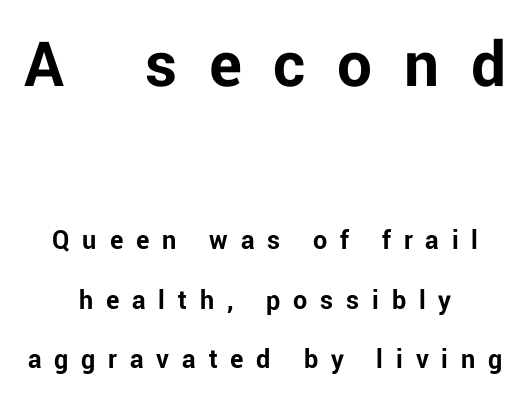
{"serif": "no", "italic": "no", "bold": "yes", "weight": "bold", "width": "normal", "stroke_contrast": "low", "x_height": "medium", "monospaced": "no", "underline": "no", "align": "center", "line_spacing": "loose", "line_spacing_ratio": 2.12, "letter_spacing": "wide", "letter_spacing_em": 0.46, "larger_block": "first", "size_ratio": 2.46, "glyph_px": 69}
